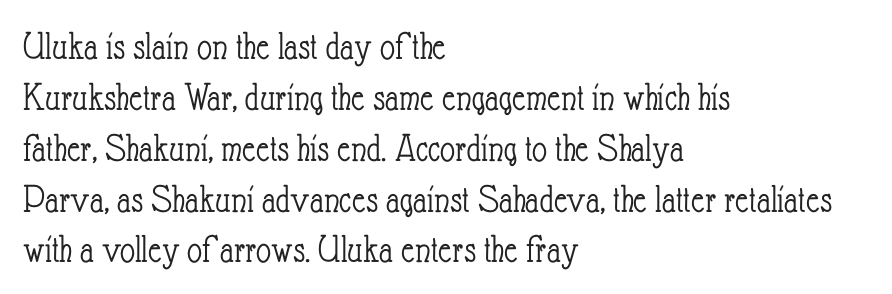
{"italic": "no", "bold": "no", "weight": "light", "width": "condensed", "stroke_contrast": "low", "x_height": "small", "monospaced": "no", "underline": "no", "align": "left", "line_spacing_ratio": 1.24, "letter_spacing": "normal", "letter_spacing_em": 0.0, "glyph_px": 41}
